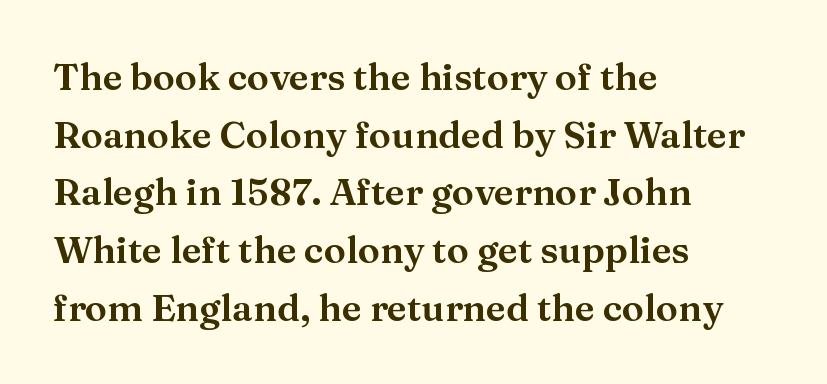
Q: Is the text italic (slanted)? A: No, it is upright.
Q: Is the typeface a serif or a sans-serif typeface? A: Serif.
Q: Is the text underlined? A: No.
Q: How is the paragraph aligned? A: Left-aligned.
Q: Is the spacing between letters normal or unusually wide? A: Normal.
Q: Is the spacing between lines tight, normal or loose? A: Normal.
Q: Width (condensed, normal, or wide)? A: Normal.
Q: Stroke contrast? A: Medium.
Q: x-height? A: Medium.
Q: Monospaced? A: No.
